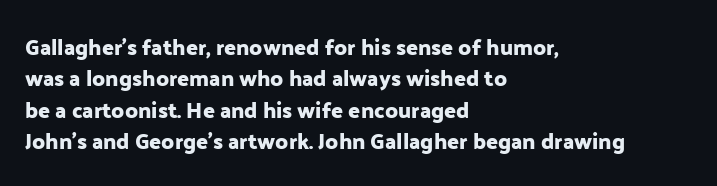
The image shows 22 px text type, upright; set left-aligned, normal line spacing (1.43x), normal letter spacing, not underlined.
